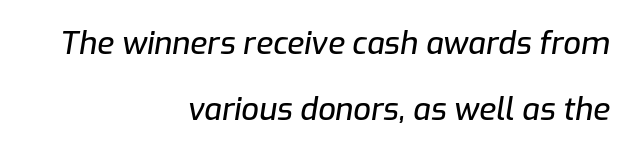
{"italic": "yes", "lean": "right", "slant_degrees": 9, "width": "normal", "stroke_contrast": "low", "x_height": "medium", "monospaced": "no", "underline": "no", "align": "right", "line_spacing": "loose", "line_spacing_ratio": 2.14, "letter_spacing": "normal", "letter_spacing_em": 0.0, "glyph_px": 31}
